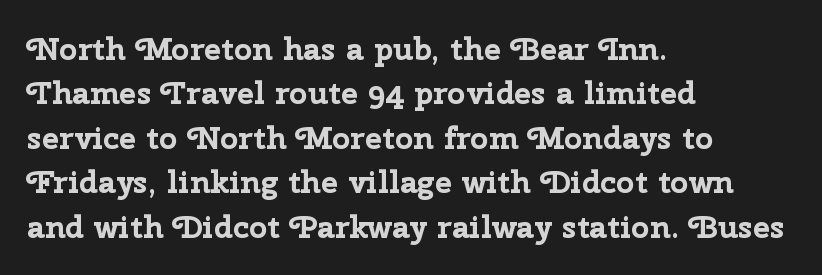
Q: Is the text bold? A: Yes.
Q: Is the text italic (slanted)? A: No, it is upright.
Q: Is the typeface a serif or a sans-serif typeface? A: Sans-serif.
Q: Is the text underlined? A: No.
Q: How is the paragraph aligned? A: Left-aligned.
Q: Is the spacing between letters normal or unusually wide? A: Normal.
Q: Is the spacing between lines tight, normal or loose? A: Normal.
Q: Width (condensed, normal, or wide)? A: Normal.
Q: Stroke contrast? A: Low.
Q: x-height? A: Medium.
Q: Monospaced? A: No.
